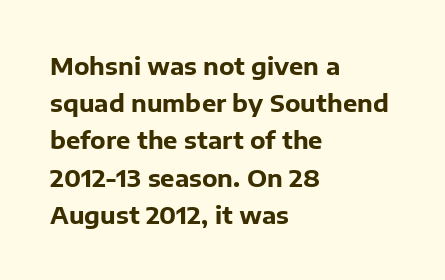
Q: Is the text bold? A: Yes.
Q: Is the text italic (slanted)? A: No, it is upright.
Q: Is the text underlined? A: No.
Q: How is the paragraph aligned? A: Left-aligned.
Q: Is the spacing between letters normal or unusually wide? A: Normal.
Q: Is the spacing between lines tight, normal or loose? A: Normal.
